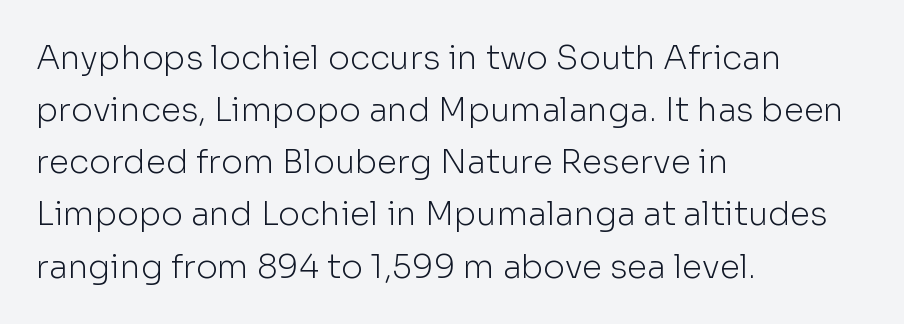
Italic: no, the glyphs are upright roman. Nope, no serifs anywhere on these letters. The area under the type is left untouched. Baseline-to-baseline distance is the conventional proportion of letter height. The paragraph shown leans on its left margin. Here the designer chose a conventional face with non-uniform glyph widths.
